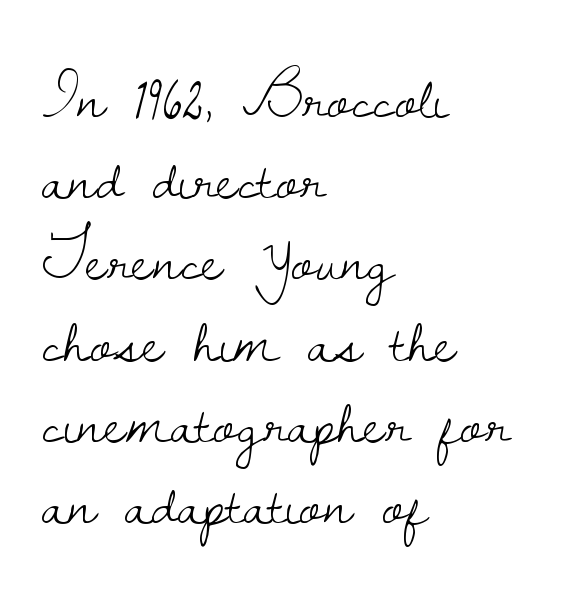
Caption: multi-line text, flush left, ragged right. Is this a fixed-width face? No — the glyphs have proportional, varying widths. These lines are composed in type with serifs. You could call the tracking neutral — neither tight nor loose.
